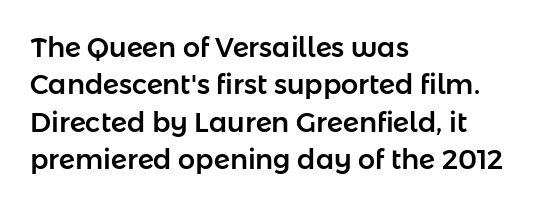
The image shows 27 px text type, upright; set left-aligned, normal line spacing (1.38x), normal letter spacing, not underlined.
